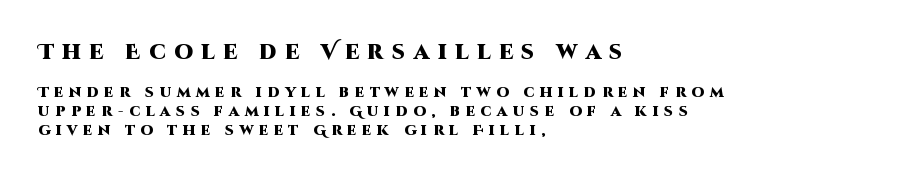
The image shows 21 px bold type, upright; set left-aligned, normal line spacing (1.35x), unusually wide letter spacing (+0.4 em), not underlined; the first (top) block is 1.5x larger.
